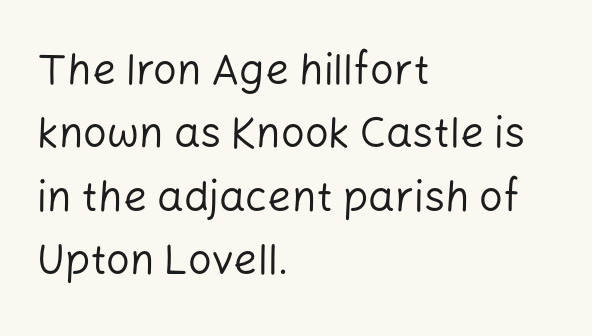
Q: Is the text bold? A: No.
Q: Is the text italic (slanted)? A: No, it is upright.
Q: Is the typeface a serif or a sans-serif typeface? A: Sans-serif.
Q: Is the text underlined? A: No.
Q: How is the paragraph aligned? A: Left-aligned.
Q: Is the spacing between letters normal or unusually wide? A: Normal.
Q: Is the spacing between lines tight, normal or loose? A: Normal.
Q: Width (condensed, normal, or wide)? A: Normal.
Q: Stroke contrast? A: Low.
Q: x-height? A: Medium.
Q: Monospaced? A: No.
